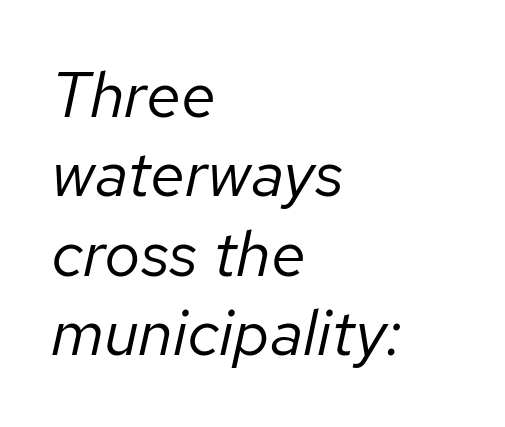
{"italic": "yes", "lean": "right", "slant_degrees": 12, "bold": "no", "weight": "regular", "width": "normal", "stroke_contrast": "low", "x_height": "medium", "monospaced": "no", "underline": "no", "align": "left", "line_spacing_ratio": 1.24, "letter_spacing": "normal", "letter_spacing_em": 0.0, "glyph_px": 64}
